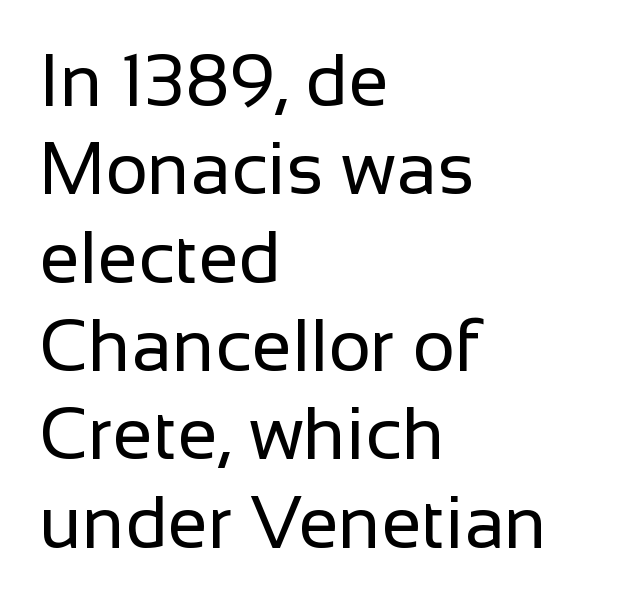
In terms of letterspacing, this is plain default setting. The compositor pushed each line to the left boundary. Here the designer chose a conventional face with non-uniform glyph widths. You can tell from the bare stems that sans-serif type was used. Does the lettering tilt? It doesn't — this is upright. Unmarked baselines from the first word to the last.
